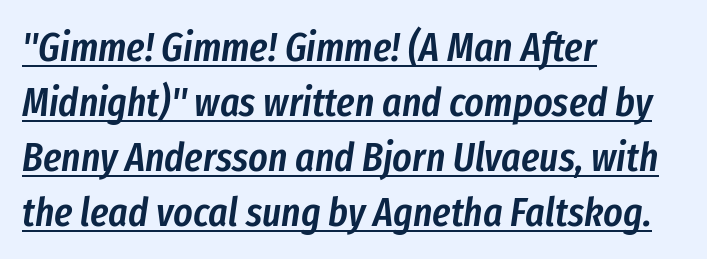
{"italic": "yes", "lean": "right", "slant_degrees": 8, "bold": "semi", "weight": "semibold", "width": "condensed", "stroke_contrast": "low", "x_height": "medium", "monospaced": "no", "underline": "yes", "align": "left", "line_spacing": "normal", "line_spacing_ratio": 1.34, "letter_spacing": "normal", "letter_spacing_em": 0.0, "glyph_px": 41}
